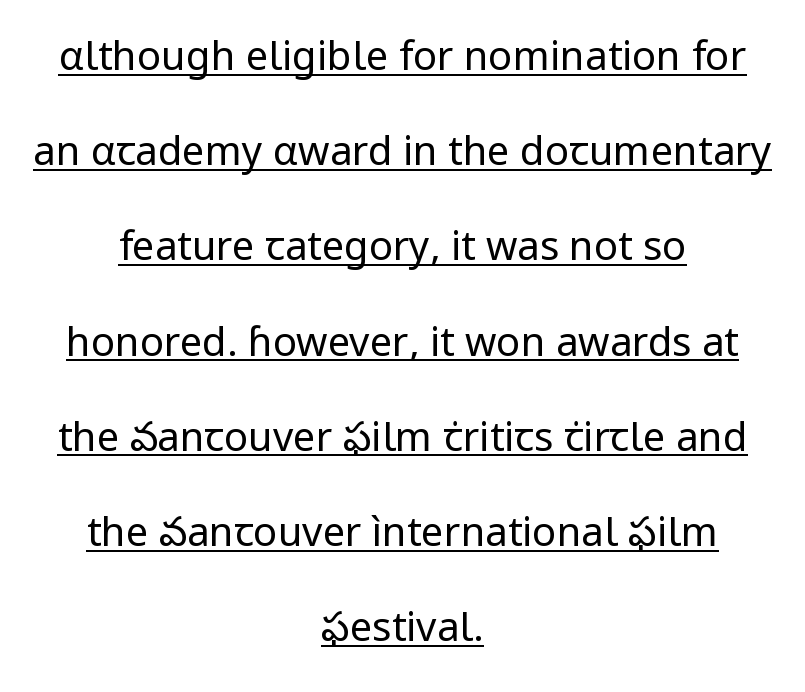
What kind of face is this? One without serifs — a sans. Reading down the block, each line starts at a different indent, mirrored at its end. Descenders here cross a horizontal rule under the line. Compared with typical paragraphs, the rows here are farther apart. These glyphs show unthickened strokes, regular width or finer. You could not count columns in this text — the font is proportionally spaced.
